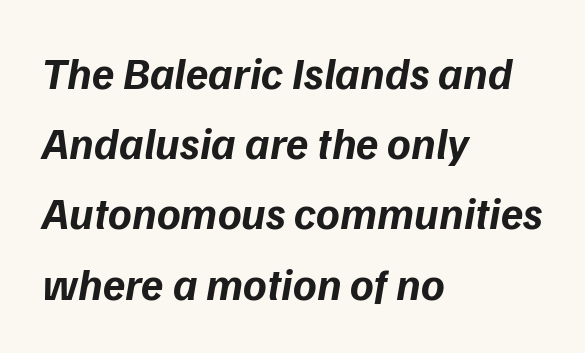
{"serif": "no", "bold": "yes", "weight": "bold", "width": "normal", "stroke_contrast": "low", "x_height": "medium", "monospaced": "no", "underline": "no", "align": "left", "line_spacing": "normal", "line_spacing_ratio": 1.56, "letter_spacing": "normal", "letter_spacing_em": 0.0, "glyph_px": 45}
